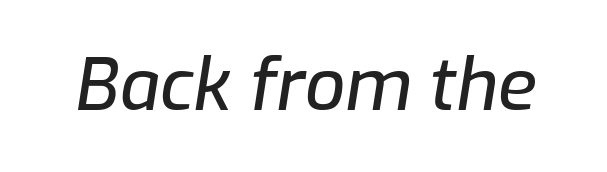
Q: Is the text italic (slanted)? A: Yes, it leans right by about 9 degrees.
Q: Is the text underlined? A: No.
Q: Is the spacing between letters normal or unusually wide? A: Normal.
Q: Width (condensed, normal, or wide)? A: Normal.
Q: Stroke contrast? A: Low.
Q: x-height? A: Medium.
Q: Monospaced? A: No.
